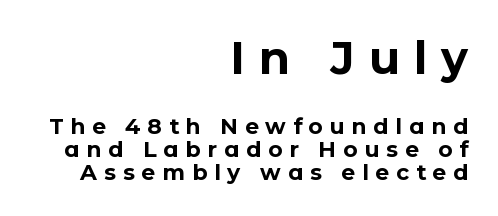
{"serif": "no", "italic": "no", "bold": "yes", "weight": "bold", "width": "normal", "stroke_contrast": "low", "x_height": "medium", "monospaced": "no", "underline": "no", "align": "right", "line_spacing": "tight", "line_spacing_ratio": 1.03, "letter_spacing": "wide", "letter_spacing_em": 0.31, "larger_block": "first", "size_ratio": 2.05, "glyph_px": 45}
